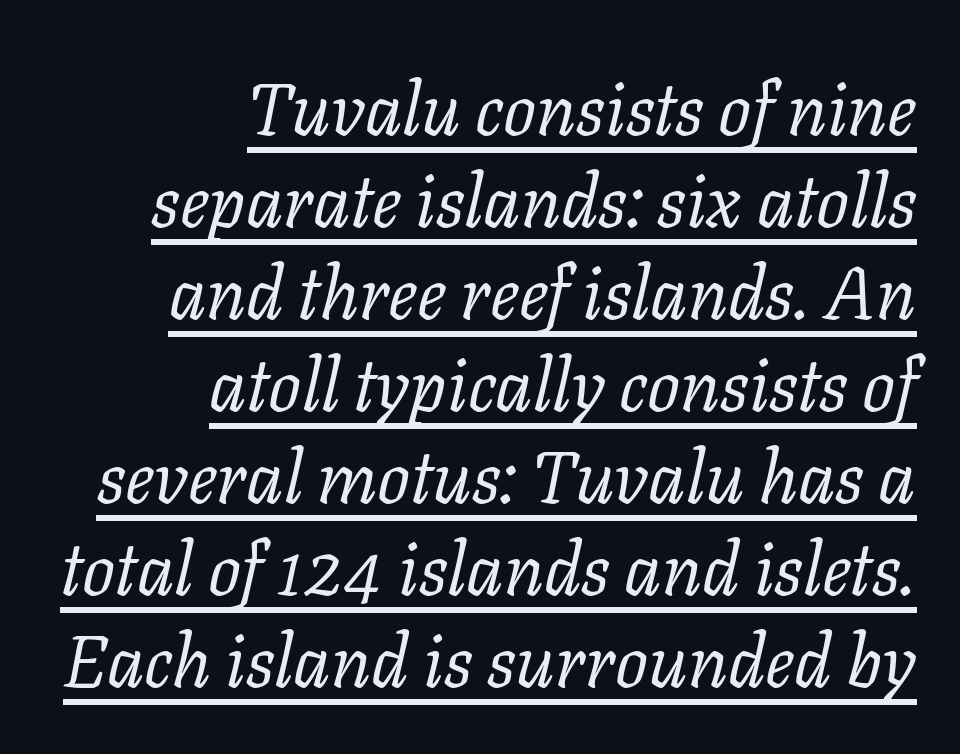
{"serif": "yes", "italic": "yes", "lean": "right", "slant_degrees": 11, "bold": "no", "weight": "regular", "width": "normal", "stroke_contrast": "low", "x_height": "medium", "monospaced": "no", "underline": "yes", "align": "right", "line_spacing": "normal", "line_spacing_ratio": 1.26, "letter_spacing": "normal", "letter_spacing_em": 0.0, "glyph_px": 73}
